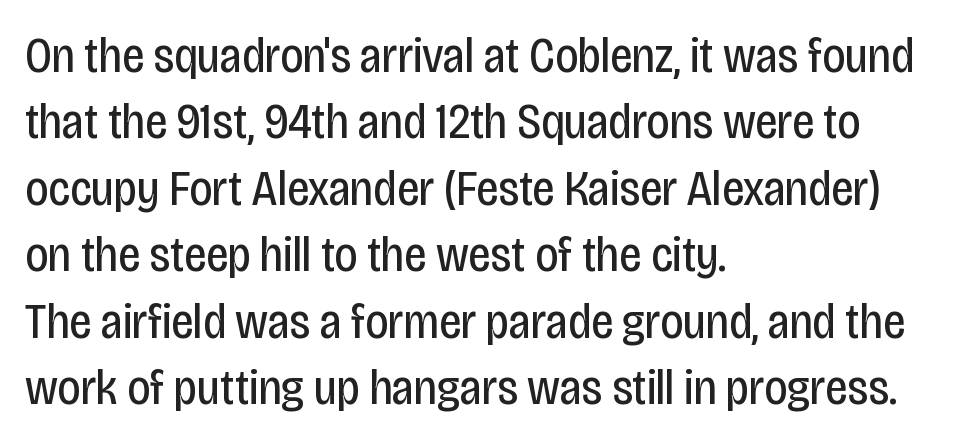
The passage shown is typed in a proportional face where columns would drift. This rendering leaves character spacing at its baseline value. Leading: standard. The typesetting does not lean heavy: it is not bold. Does the copy run flush right? No — it runs flush left.
